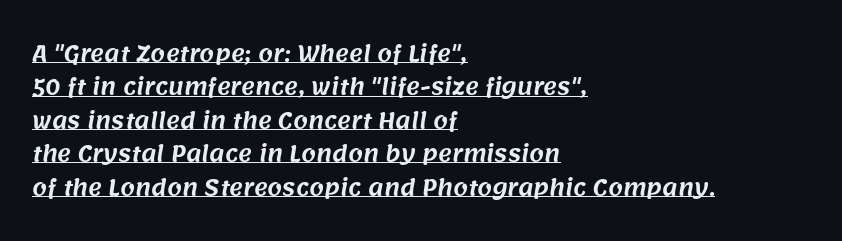
{"underline": "yes", "align": "left", "line_spacing": "normal", "line_spacing_ratio": 1.59, "letter_spacing": "normal", "letter_spacing_em": 0.0, "glyph_px": 21}
